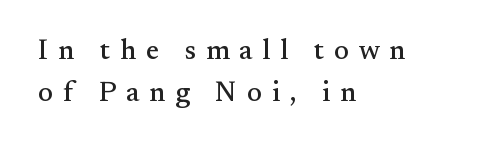
Look at the tracking — it's clearly loosened, letters drifting apart. Character widths vary here, with narrow letters taking less room than wide ones. One glance says typical: line gaps are just what's usual. Leftover space on each line is placed entirely after the last word. Notice how the stems are strictly vertical — no italics here.
